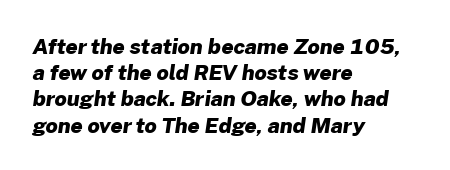
{"bold": "yes", "underline": "no", "align": "left", "line_spacing": "normal", "line_spacing_ratio": 1.25, "letter_spacing": "normal", "letter_spacing_em": 0.0, "glyph_px": 21}
